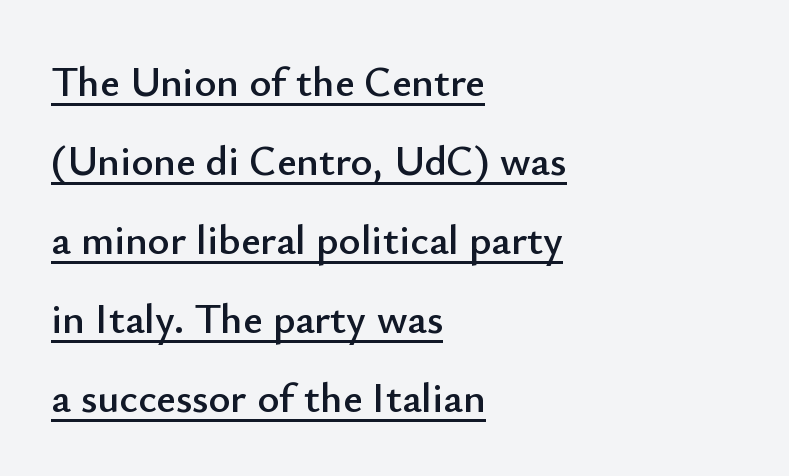
{"serif": "no", "italic": "no", "width": "normal", "stroke_contrast": "low", "x_height": "small", "monospaced": "no", "underline": "yes", "align": "left", "line_spacing_ratio": 1.88, "letter_spacing": "normal", "letter_spacing_em": 0.0, "glyph_px": 42}
